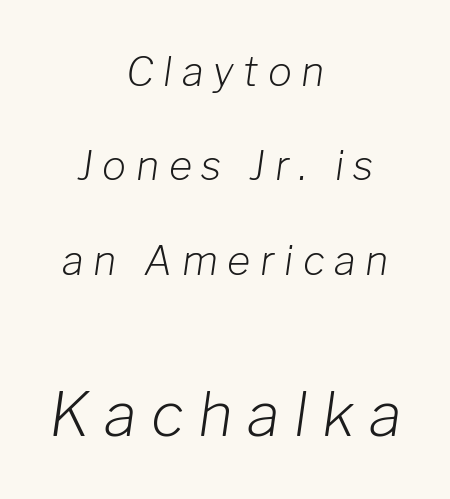
Is there much room between lines? Yes — plenty of vertical air separates them. The foot of each line stays bare and open. What stands out about the letter spacing? Its width — letters are far apart. Horizontally, the lines are justified to the midpoint only.
